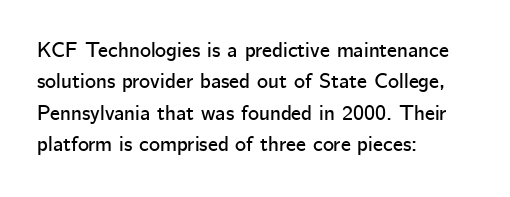
The image shows 21 px text type, upright; set left-aligned, normal line spacing (1.5x), normal letter spacing, not underlined.
